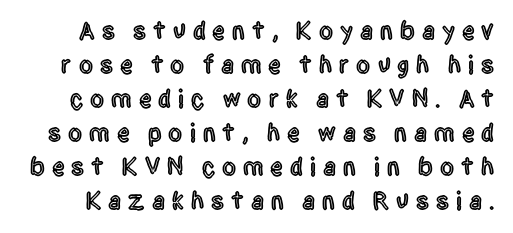
The image shows 25 px text type, upright; set normal line spacing (1.36x), unusually wide letter spacing (+0.28 em), not underlined.
